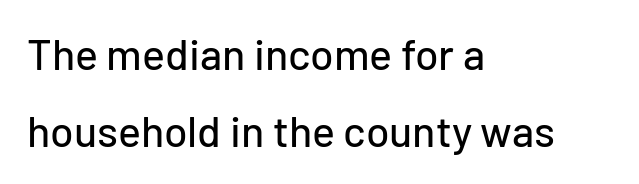
The image shows 43 px sans-serif type, upright; set left-aligned, line spacing 1.79x, normal letter spacing, not underlined; low stroke contrast and a medium x-height.
